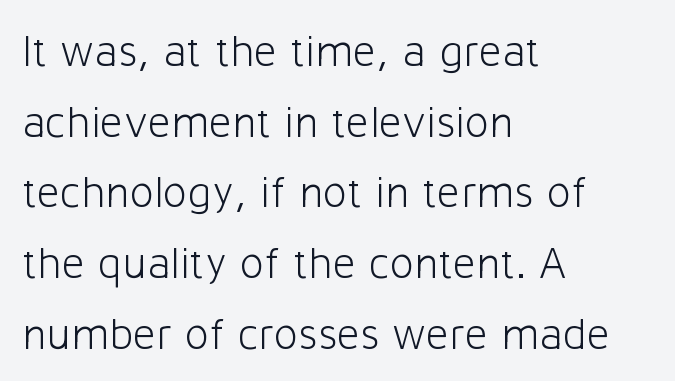
Casual observation: everything's shoved over to the left. Is the letter spacing exaggerated? No — it looks like the ordinary default. Descenders are the only things crossing below the line. Weight class: somewhere from thin through regular. Typographically, this falls in the sans-serif category.
